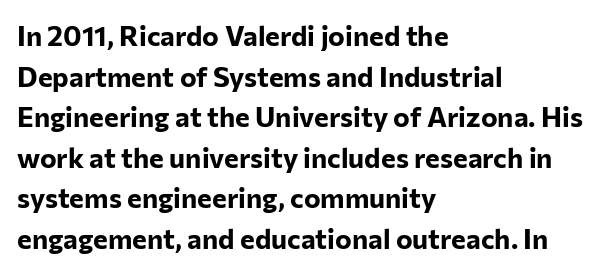
These lines are composed in type without serifs. Between one letter and the next there's only the usual sliver of space. A typesetter would call this proportional, since set widths differ per character. Regular leading. The strip under each line holds only bare page.
